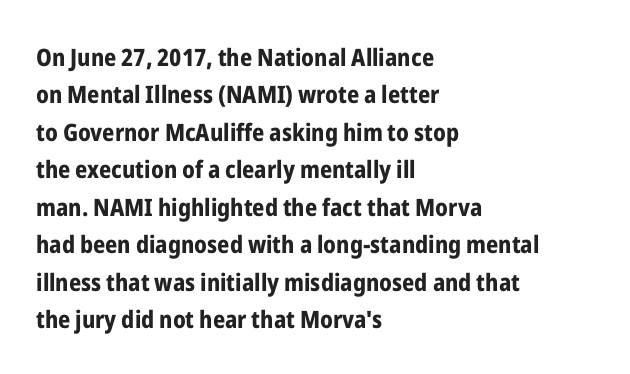
Q: Is the text bold? A: Yes.
Q: Is the text italic (slanted)? A: No, it is upright.
Q: Is the text underlined? A: No.
Q: How is the paragraph aligned? A: Left-aligned.
Q: Is the spacing between letters normal or unusually wide? A: Normal.
Q: Is the spacing between lines tight, normal or loose? A: Normal.
